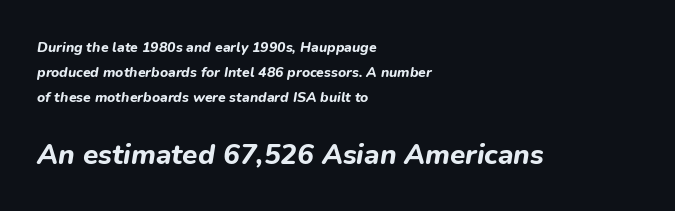
It's the slanting kind of type. Varying glyph widths throughout — classic text-font behaviour. Does the bottom block carry the larger type? Yes, it does. Pretty heavy lettering here — definitely bold.
